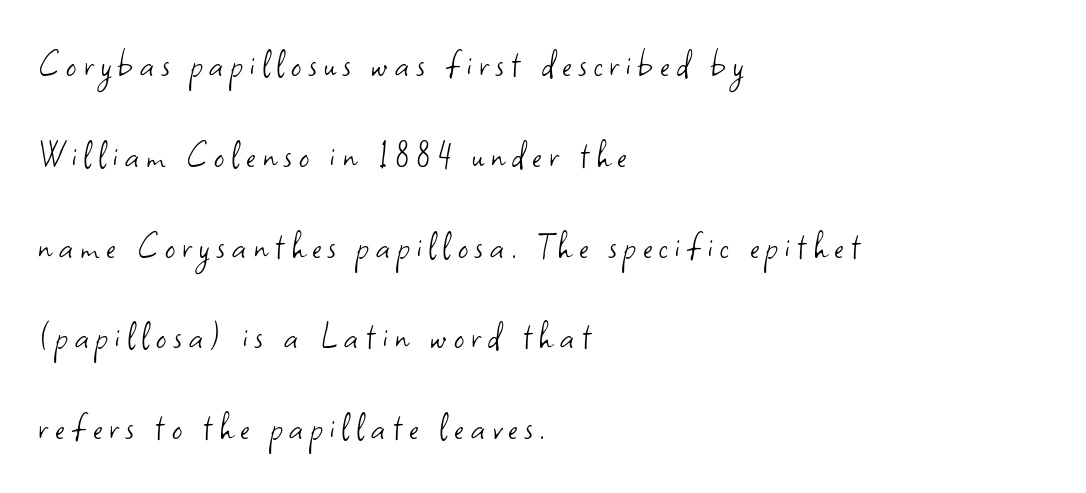
A typesetter would call this proportional, since set widths differ per character. Notice how the passage keeps a crisp vertical edge on the left only. Plain, unruled lines of type. These lines stand farther apart than default settings would place them.
